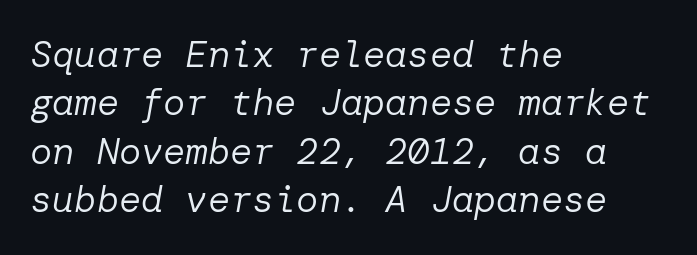
Q: Is the text bold? A: No.
Q: Is the text italic (slanted)? A: Yes, it leans right by about 10 degrees.
Q: Is the text underlined? A: No.
Q: How is the paragraph aligned? A: Left-aligned.
Q: Is the spacing between letters normal or unusually wide? A: Normal.
Q: Is the spacing between lines tight, normal or loose? A: Normal.
Q: Width (condensed, normal, or wide)? A: Normal.
Q: Stroke contrast? A: Low.
Q: x-height? A: Medium.
